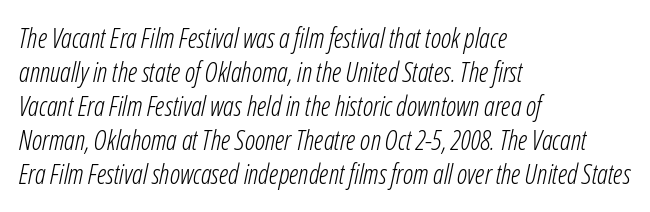
A classic flush-left, rag-right setting is used for this passage. Italic? Definitely — the glyphs are oblique. The space beneath each line is pristine and unruled. The rendering uses a moderate line-height, typical for paragraphs. Heft: none added — not bold.
